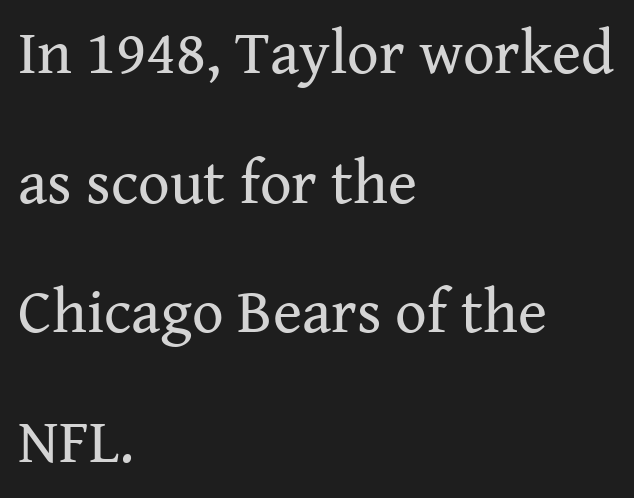
Q: Is the text bold? A: No.
Q: Is the text italic (slanted)? A: No, it is upright.
Q: Is the typeface a serif or a sans-serif typeface? A: Serif.
Q: Is the text underlined? A: No.
Q: How is the paragraph aligned? A: Left-aligned.
Q: Is the spacing between letters normal or unusually wide? A: Normal.
Q: Is the spacing between lines tight, normal or loose? A: Loose.
Q: Width (condensed, normal, or wide)? A: Normal.
Q: Stroke contrast? A: Medium.
Q: x-height? A: Medium.
Q: Monospaced? A: No.
